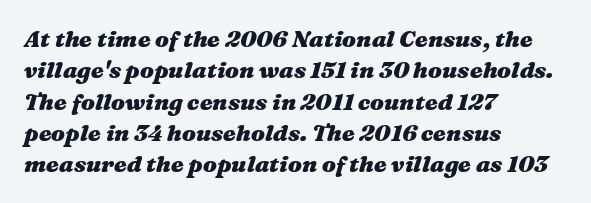
The image shows 23 px bold type, italic (leaning right); set left-aligned, normal line spacing (1.36x), normal letter spacing, not underlined.
